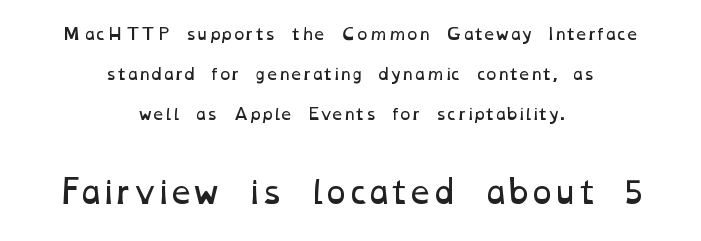
{"bold": "no", "weight": "regular", "width": "wide", "stroke_contrast": "low", "x_height": "medium", "monospaced": "no", "underline": "no", "align": "center", "line_spacing": "loose", "line_spacing_ratio": 2.49, "letter_spacing": "normal", "letter_spacing_em": 0.0, "larger_block": "second", "size_ratio": 1.94, "glyph_px": 31}
